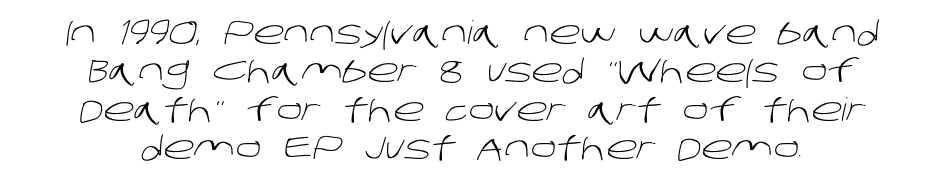
{"serif": "no", "bold": "no", "weight": "light", "width": "normal", "stroke_contrast": "low", "x_height": "large", "monospaced": "no", "underline": "no", "align": "center", "line_spacing_ratio": 1.2, "letter_spacing": "normal", "letter_spacing_em": 0.0, "glyph_px": 32}
